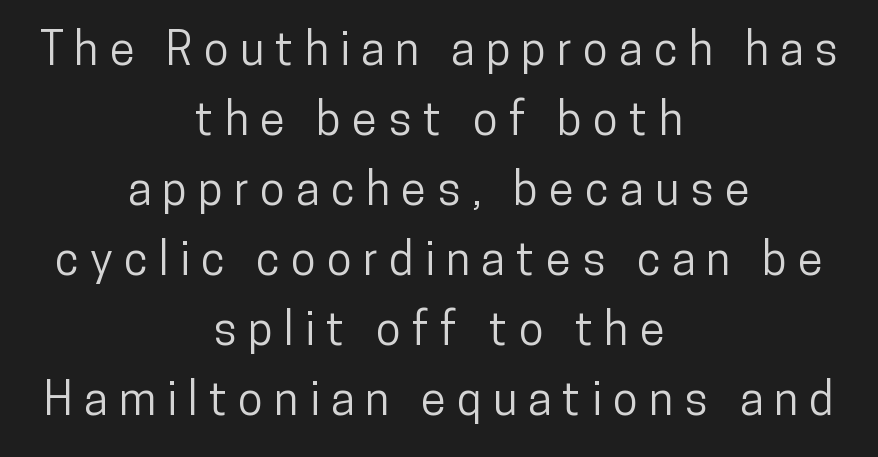
{"serif": "no", "italic": "no", "width": "condensed", "stroke_contrast": "low", "x_height": "medium", "monospaced": "no", "underline": "no", "align": "center", "line_spacing": "normal", "line_spacing_ratio": 1.52, "letter_spacing": "wide", "letter_spacing_em": 0.24, "glyph_px": 46}
